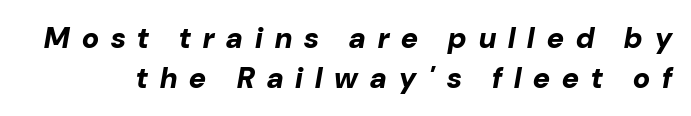
{"italic": "yes", "lean": "right", "slant_degrees": 10, "bold": "yes", "weight": "bold", "width": "normal", "stroke_contrast": "low", "x_height": "medium", "monospaced": "no", "underline": "no", "line_spacing": "normal", "line_spacing_ratio": 1.37, "letter_spacing": "wide", "letter_spacing_em": 0.42, "glyph_px": 29}
